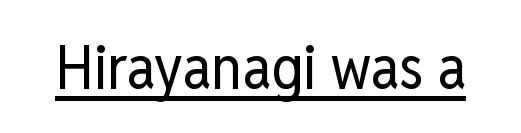
{"serif": "no", "italic": "no", "bold": "no", "weight": "regular", "width": "condensed", "stroke_contrast": "low", "x_height": "medium", "monospaced": "no", "underline": "yes", "letter_spacing": "normal", "letter_spacing_em": 0.0, "glyph_px": 62}
